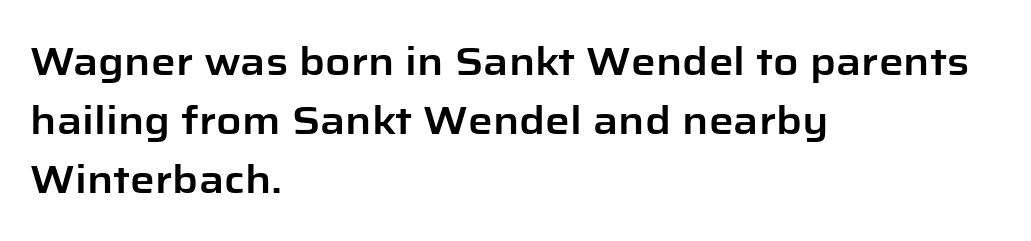
{"serif": "no", "italic": "no", "width": "normal", "stroke_contrast": "low", "x_height": "medium", "monospaced": "no", "underline": "no", "align": "left", "line_spacing": "normal", "line_spacing_ratio": 1.51, "letter_spacing": "normal", "letter_spacing_em": 0.0, "glyph_px": 39}
